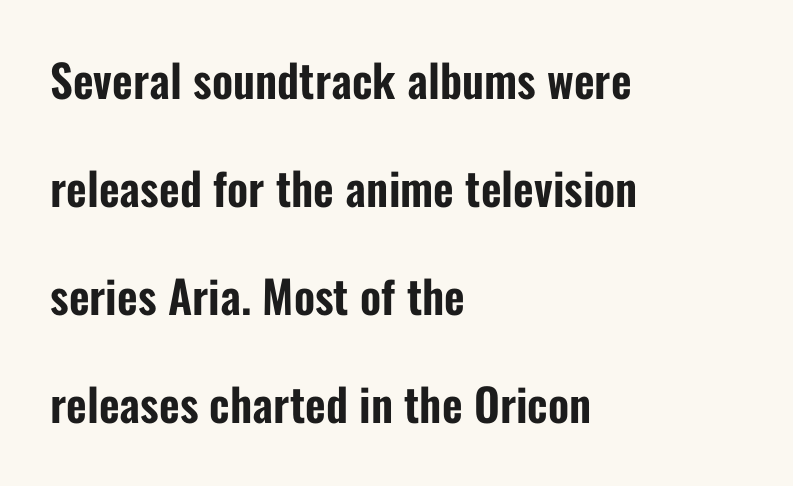
The image shows 45 px condensed sans-serif type, upright; set left-aligned, loose line spacing (2.4x), normal letter spacing, not underlined; low stroke contrast and a medium x-height.
